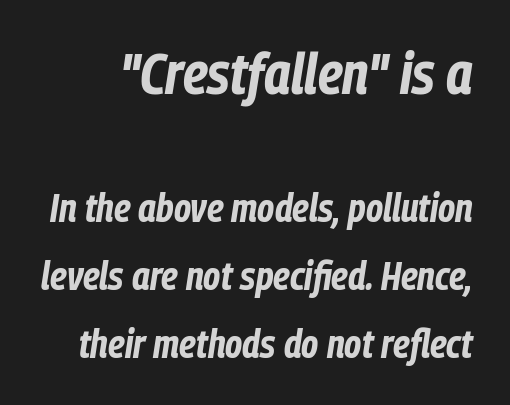
Q: Is the text bold? A: Yes.
Q: Is the text italic (slanted)? A: Yes, it leans right by about 9 degrees.
Q: Is the text underlined? A: No.
Q: Is the spacing between letters normal or unusually wide? A: Normal.
Q: Which block of text is set in a larger size, the first (top) or the second (bottom)? A: The first (top) one.
Q: Width (condensed, normal, or wide)? A: Condensed.
Q: Stroke contrast? A: Low.
Q: x-height? A: Medium.
Q: Monospaced? A: No.
